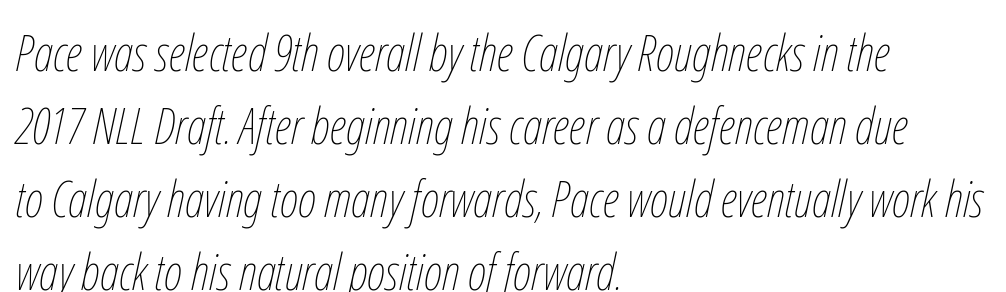
The image shows 51 px thin, condensed type, italic (leaning right); set left-aligned, normal line spacing (1.43x), normal letter spacing, not underlined; low stroke contrast and a medium x-height.
